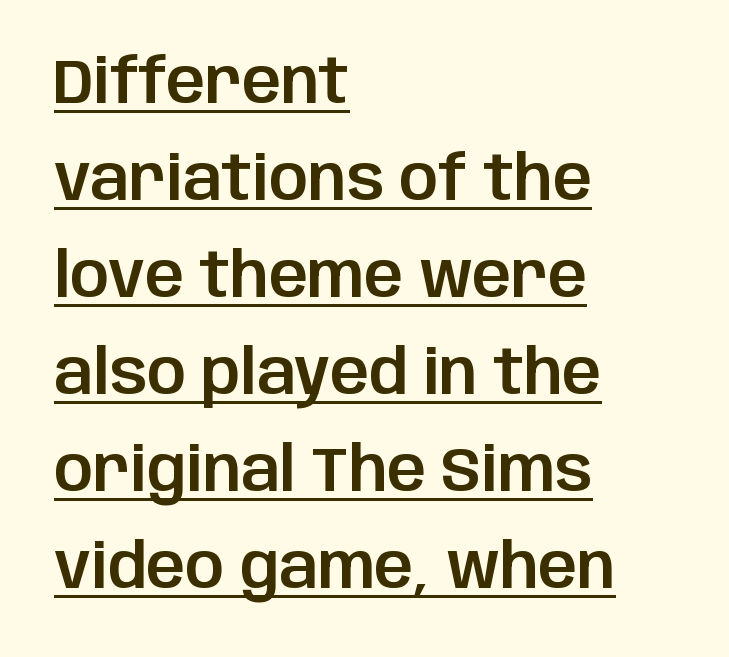
{"serif": "no", "italic": "no", "width": "normal", "stroke_contrast": "low", "x_height": "large", "monospaced": "no", "underline": "yes", "align": "left", "line_spacing": "normal", "line_spacing_ratio": 1.59, "letter_spacing": "normal", "letter_spacing_em": 0.0, "glyph_px": 61}
